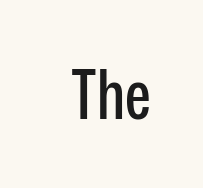
The image shows 69 px condensed sans-serif type, upright; set normal letter spacing, not underlined; low stroke contrast and a medium x-height.
